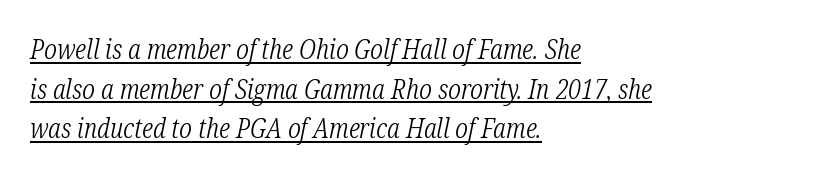
{"italic": "yes", "lean": "right", "slant_degrees": 12, "bold": "no", "underline": "yes", "align": "left", "line_spacing": "normal", "line_spacing_ratio": 1.47, "letter_spacing": "normal", "letter_spacing_em": 0.0, "glyph_px": 27}
